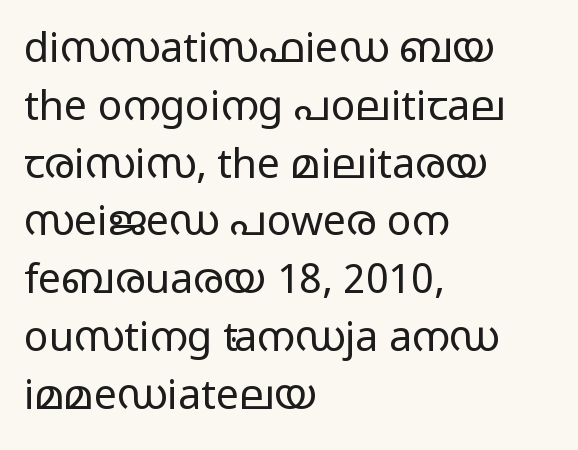
The image shows 41 px regular-weight, wide sans-serif type, upright; set left-aligned, normal line spacing (1.41x), normal letter spacing, not underlined; low stroke contrast and a medium x-height.
